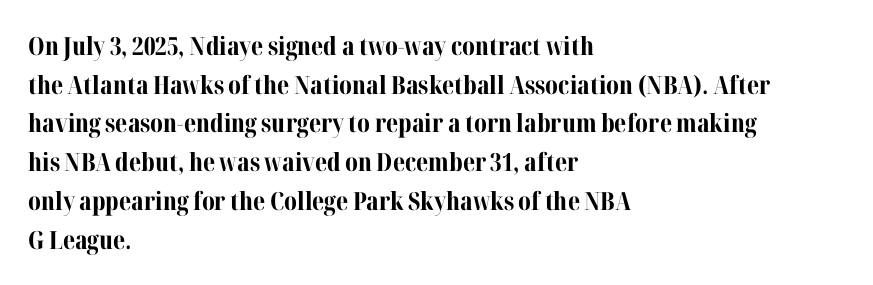
Lines of text with bare space underneath. Default kerning and tracking; the words read as compact shapes. Typeset ragged right — the left edge is the straight one. Regarding leading, the lines here are spaced in the standard way. Every stem runs plumb, perpendicular to the baseline.
